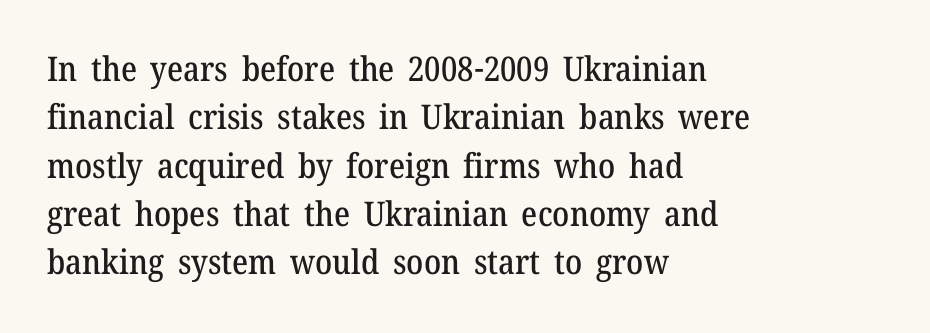
The image shows 34 px serif type, upright; set left-aligned, normal line spacing (1.42x), normal letter spacing, not underlined; medium stroke contrast and a medium x-height.
